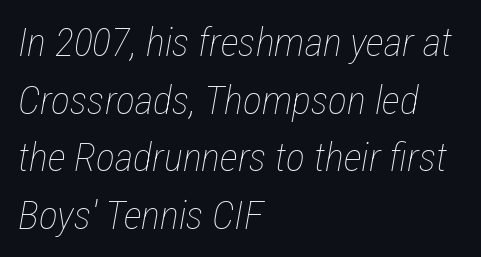
Q: Is the text bold? A: No.
Q: Is the text italic (slanted)? A: Yes, it leans right by about 12 degrees.
Q: Is the text underlined? A: No.
Q: How is the paragraph aligned? A: Left-aligned.
Q: Is the spacing between letters normal or unusually wide? A: Normal.
Q: Is the spacing between lines tight, normal or loose? A: Normal.
Q: Width (condensed, normal, or wide)? A: Condensed.
Q: Stroke contrast? A: Low.
Q: x-height? A: Medium.
Q: Monospaced? A: No.
